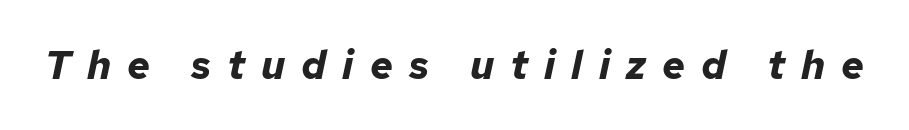
The image shows 40 px bold type, italic (leaning right); set unusually wide letter spacing (+0.4 em), not underlined; low stroke contrast and a medium x-height.
